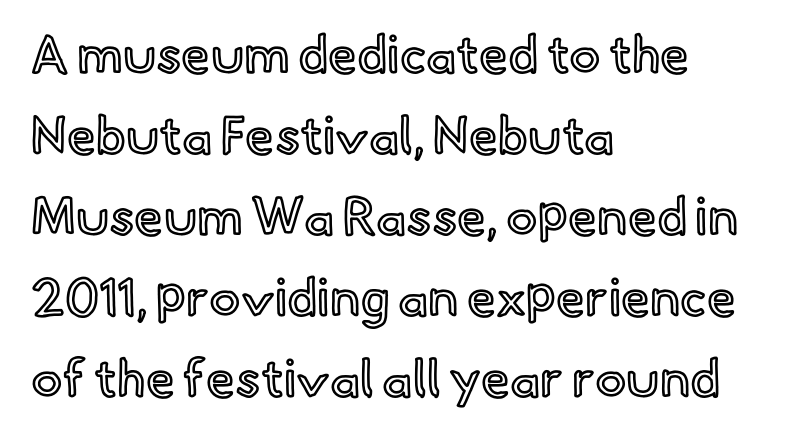
{"italic": "no", "width": "normal", "x_height": "small", "monospaced": "no", "underline": "no", "align": "left", "line_spacing": "normal", "line_spacing_ratio": 1.56, "letter_spacing": "normal", "letter_spacing_em": 0.0, "glyph_px": 52}
